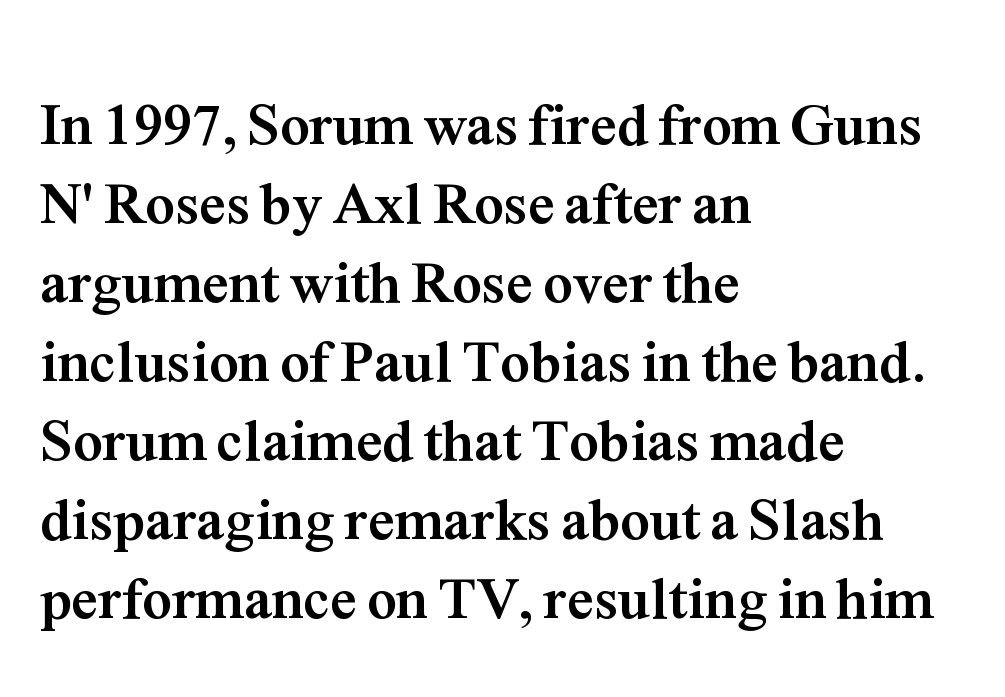
{"serif": "yes", "italic": "no", "bold": "yes", "weight": "semibold", "width": "normal", "stroke_contrast": "medium", "x_height": "medium", "monospaced": "no", "underline": "no", "align": "left", "line_spacing": "normal", "line_spacing_ratio": 1.34, "letter_spacing": "normal", "letter_spacing_em": 0.0, "glyph_px": 59}
